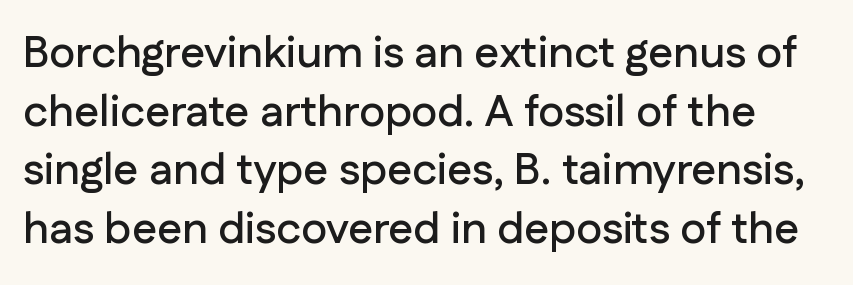
The passage shown is typeset with a sans-serif family. Regarding leading, the lines here are spaced in the standard way. Ordinary non-slanted type is in use. Anything drawn beneath the words? Only blank space. Character widths vary here, with narrow letters taking less room than wide ones.
